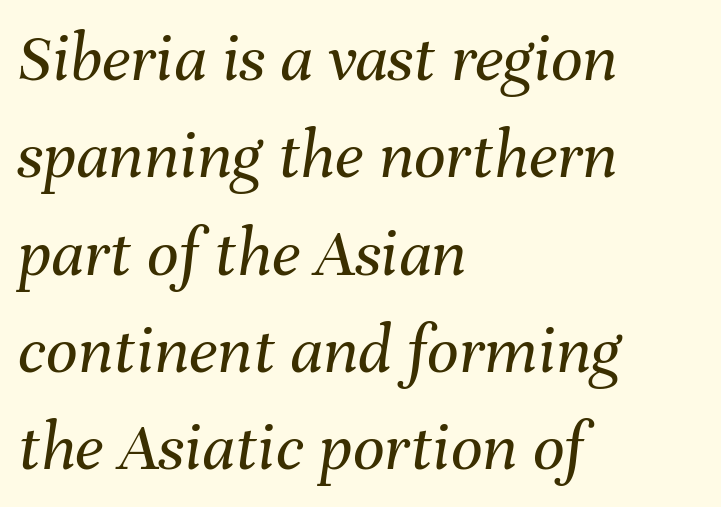
Quick note: italic. The space directly below the letters is spotless. The typeface has the unassuming heft of standard copy or less. Summary of vertical rhythm: regular, with standard interline spacing. Is this a fixed-width face? No — the glyphs have proportional, varying widths.
